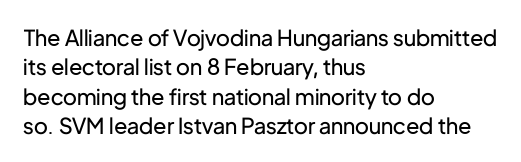
The image shows 22 px text type, upright; set left-aligned, normal line spacing (1.33x), normal letter spacing, not underlined.
